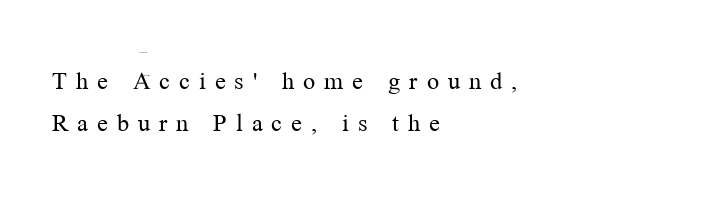
The image shows 27 px text type, upright; set left-aligned, normal line spacing (1.55x), unusually wide letter spacing (+0.33 em), not underlined.
